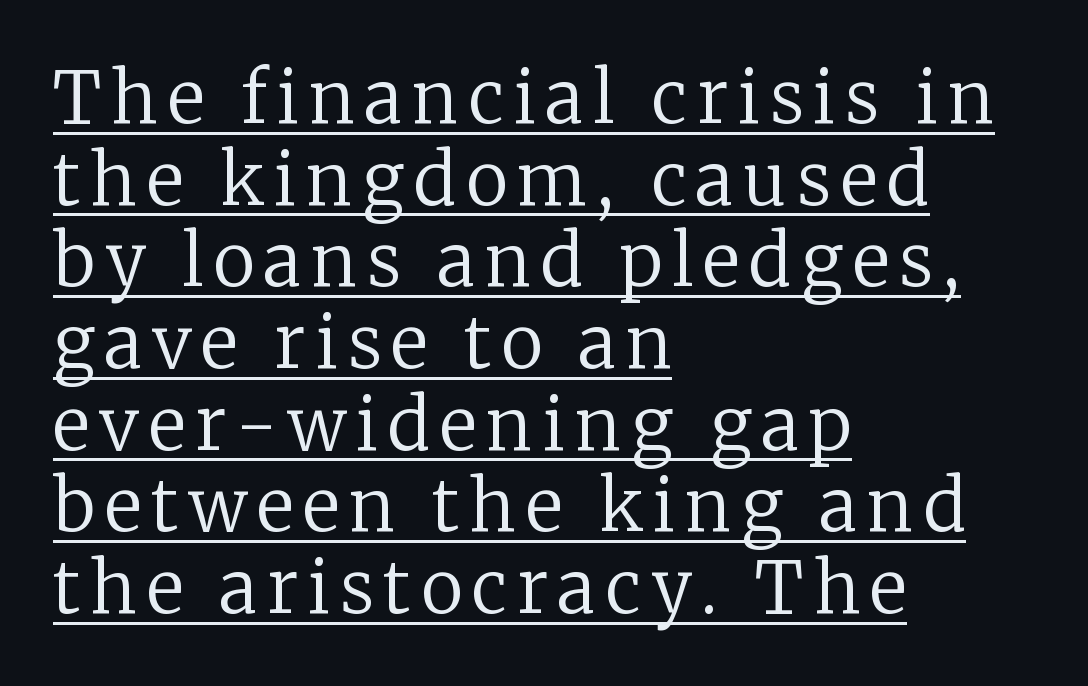
The image shows 71 px regular-weight serif type, upright; set left-aligned, tight line spacing (1.15x), underlined; low stroke contrast and a medium x-height.
